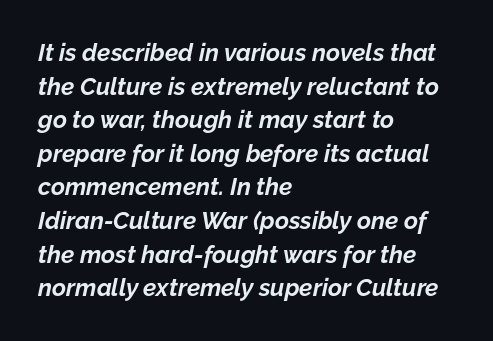
The font is running at its bold setting. In terms of letterspacing, this is plain default setting. Glance below the letters and you will spot only blank space. Teacher's note: observe the even left margin — that is flush-left alignment. The lines sit at an ordinary, default distance from one another. Quick note: italic.
